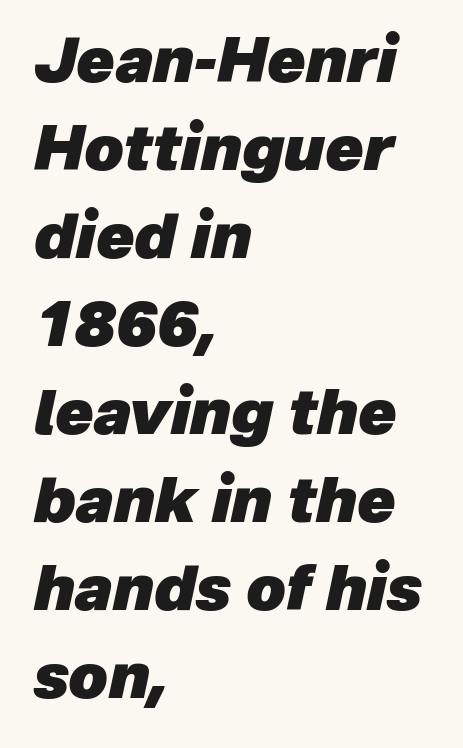
{"italic": "yes", "lean": "right", "slant_degrees": 12, "bold": "yes", "weight": "heavy", "width": "normal", "stroke_contrast": "low", "x_height": "medium", "monospaced": "no", "underline": "no", "align": "left", "line_spacing": "normal", "line_spacing_ratio": 1.42, "letter_spacing": "normal", "letter_spacing_em": 0.0, "glyph_px": 62}
